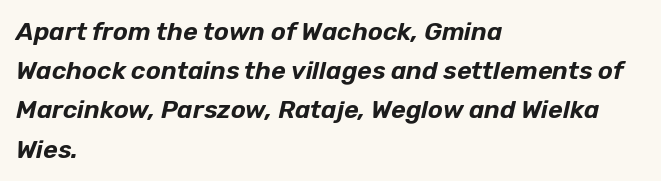
{"italic": "yes", "lean": "right", "slant_degrees": 12, "underline": "no", "align": "left", "line_spacing": "normal", "line_spacing_ratio": 1.57, "letter_spacing": "normal", "letter_spacing_em": 0.0, "glyph_px": 25}
